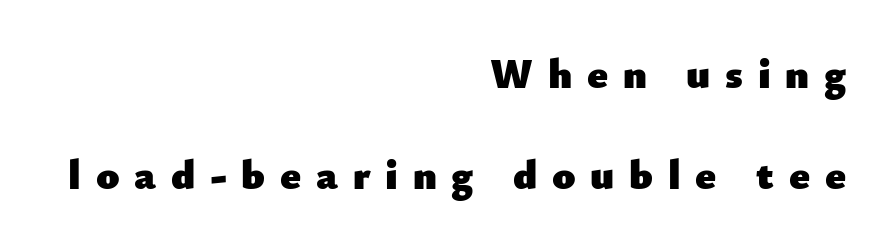
The image shows 42 px heavy sans-serif type, upright; set right-aligned, loose line spacing (2.41x), unusually wide letter spacing (+0.35 em), not underlined; low stroke contrast and a small x-height.
